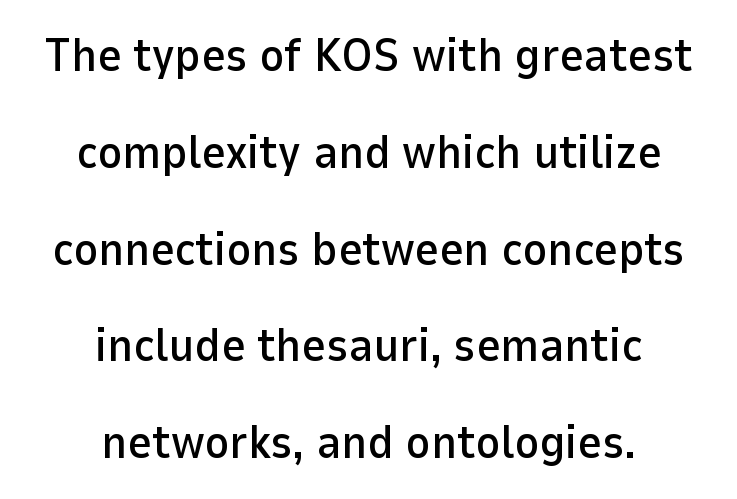
Q: Is the text italic (slanted)? A: No, it is upright.
Q: Is the typeface a serif or a sans-serif typeface? A: Sans-serif.
Q: Is the text underlined? A: No.
Q: How is the paragraph aligned? A: Centered.
Q: Is the spacing between letters normal or unusually wide? A: Normal.
Q: Is the spacing between lines tight, normal or loose? A: Loose.
Q: Width (condensed, normal, or wide)? A: Normal.
Q: Stroke contrast? A: Low.
Q: x-height? A: Medium.
Q: Monospaced? A: No.
